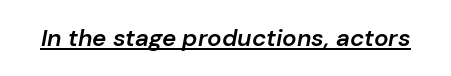
Q: Is the text bold? A: Semi-bold.
Q: Is the text italic (slanted)? A: Yes, it leans right by about 10 degrees.
Q: Is the text underlined? A: Yes.
Q: Is the spacing between letters normal or unusually wide? A: Normal.
